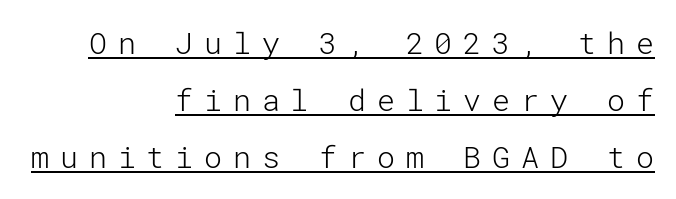
{"serif": "no", "italic": "no", "bold": "no", "weight": "light", "width": "normal", "stroke_contrast": "low", "x_height": "medium", "underline": "yes", "align": "right", "line_spacing": "loose", "line_spacing_ratio": 1.9, "letter_spacing": "wide", "letter_spacing_em": 0.36, "glyph_px": 30}
